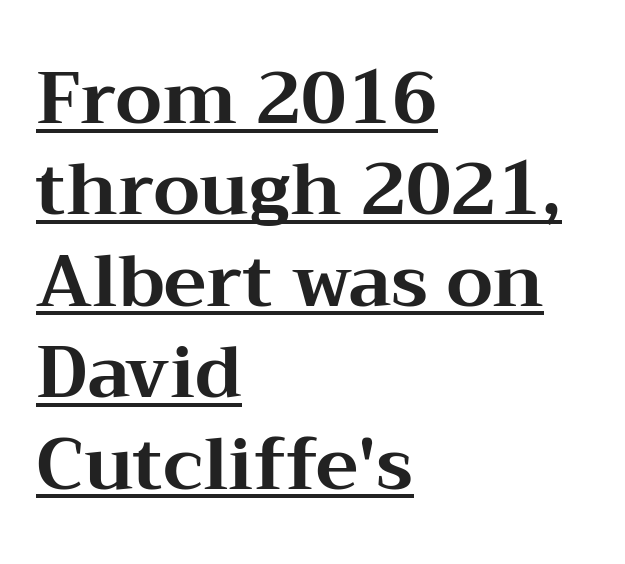
{"serif": "yes", "italic": "no", "bold": "yes", "weight": "bold", "width": "wide", "stroke_contrast": "medium", "x_height": "medium", "monospaced": "no", "underline": "yes", "align": "left", "line_spacing": "normal", "line_spacing_ratio": 1.27, "letter_spacing": "normal", "letter_spacing_em": 0.0, "glyph_px": 72}
